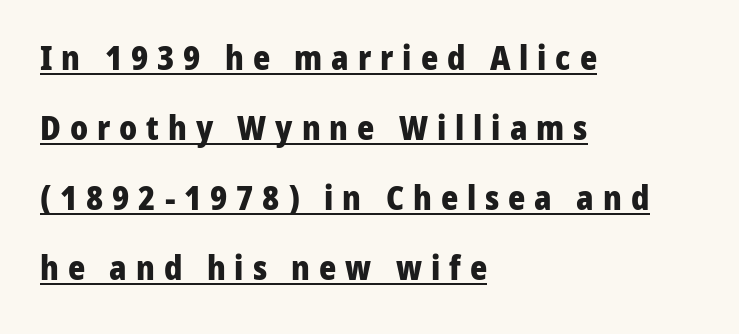
Q: Is the text bold? A: Yes.
Q: Is the text italic (slanted)? A: No, it is upright.
Q: Is the typeface a serif or a sans-serif typeface? A: Sans-serif.
Q: Is the text underlined? A: Yes.
Q: How is the paragraph aligned? A: Left-aligned.
Q: Is the spacing between letters normal or unusually wide? A: Unusually wide.
Q: Is the spacing between lines tight, normal or loose? A: Loose.
Q: Width (condensed, normal, or wide)? A: Normal.
Q: Stroke contrast? A: Low.
Q: x-height? A: Medium.
Q: Monospaced? A: No.
